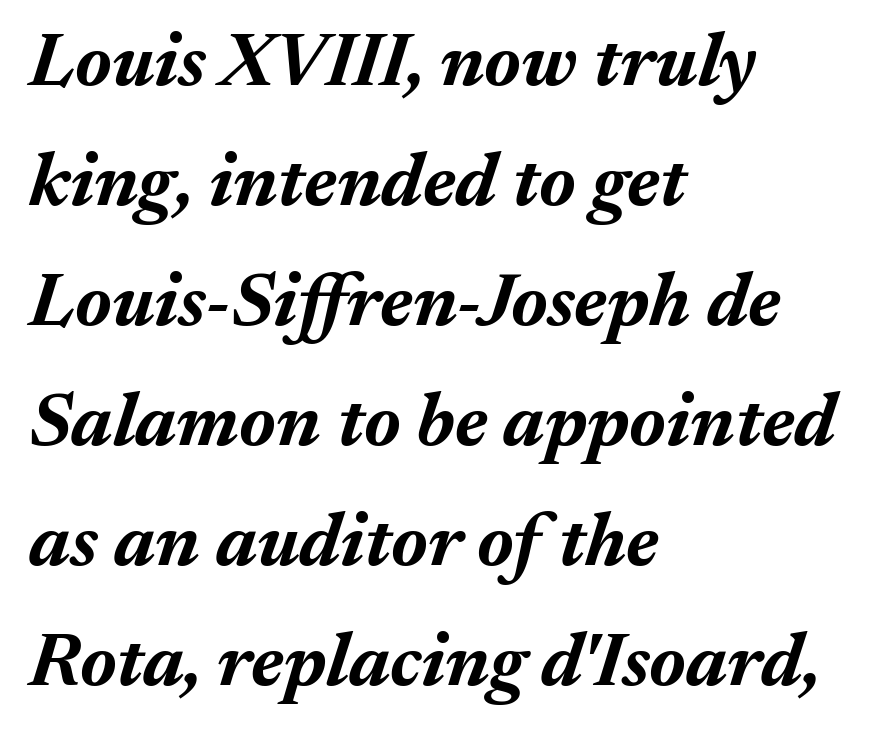
The image shows 76 px bold type, italic (leaning right); set left-aligned, normal line spacing (1.58x), normal letter spacing, not underlined; medium stroke contrast and a medium x-height.
